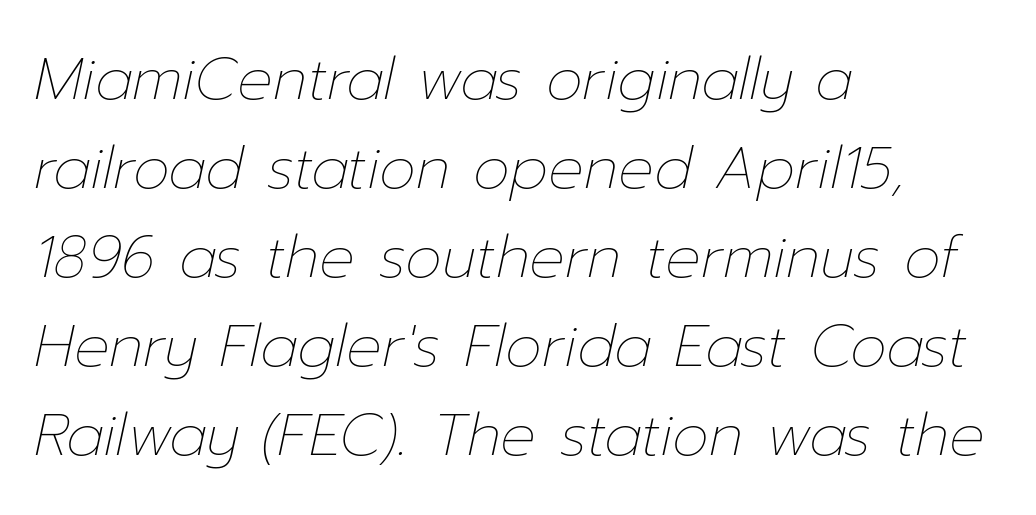
Q: Is the text bold? A: No.
Q: Is the text italic (slanted)? A: Yes, it leans right by about 12 degrees.
Q: Is the text underlined? A: No.
Q: How is the paragraph aligned? A: Left-aligned.
Q: Is the spacing between letters normal or unusually wide? A: Normal.
Q: Is the spacing between lines tight, normal or loose? A: Normal.
Q: Width (condensed, normal, or wide)? A: Normal.
Q: Stroke contrast? A: Low.
Q: x-height? A: Medium.
Q: Monospaced? A: No.
